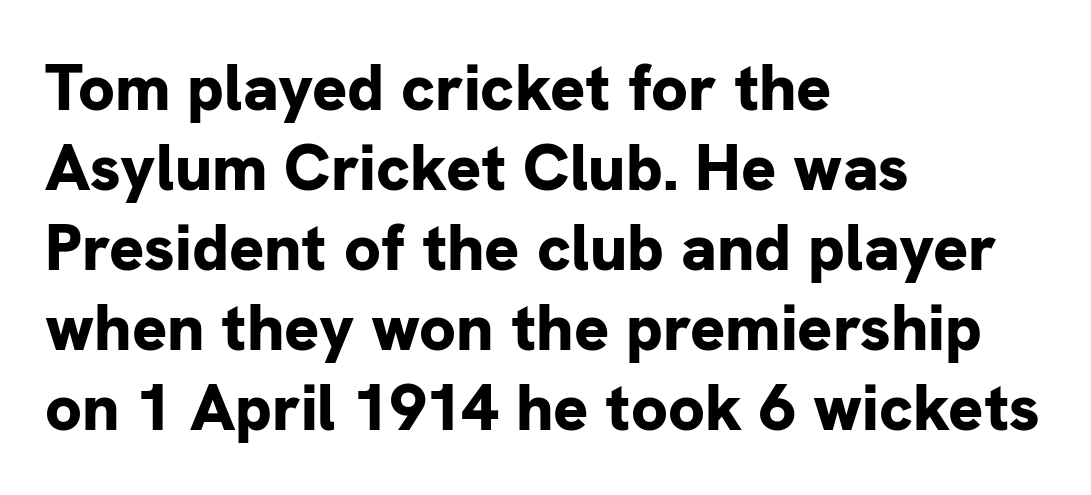
Strong, thick strokes mark this as bold type. Honestly, there is no underline to notice here at all. The gaps between neighbouring characters are ordinary and unremarkable. A classic flush-left, rag-right setting is used for this passage. Here the designer chose a conventional face with non-uniform glyph widths.
